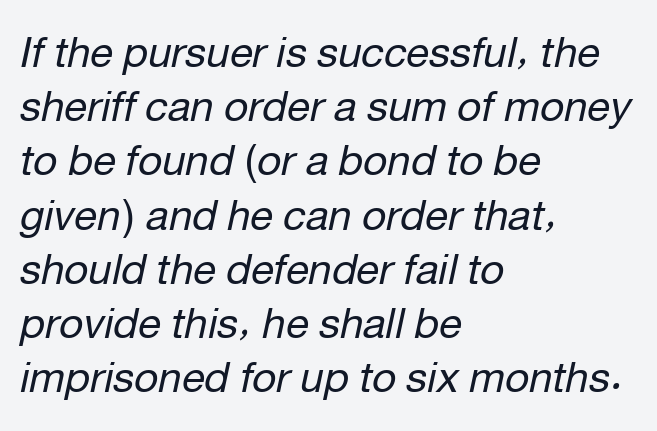
{"italic": "yes", "lean": "right", "slant_degrees": 12, "bold": "no", "weight": "regular", "width": "normal", "stroke_contrast": "low", "x_height": "medium", "monospaced": "no", "underline": "no", "align": "left", "line_spacing": "normal", "line_spacing_ratio": 1.29, "letter_spacing": "normal", "letter_spacing_em": 0.0, "glyph_px": 42}
